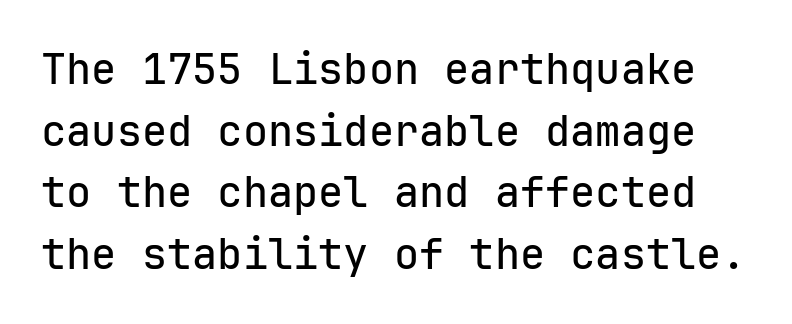
The image shows 42 px sans-serif type, upright, monospaced; set normal line spacing (1.47x), normal letter spacing, not underlined; low stroke contrast and a medium x-height.
